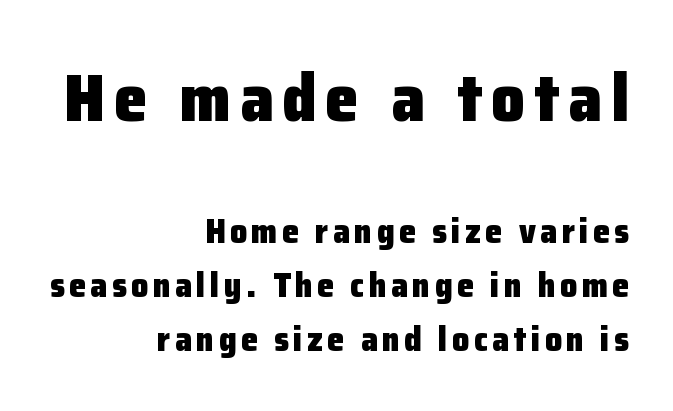
{"serif": "no", "italic": "no", "bold": "yes", "weight": "heavy", "width": "normal", "stroke_contrast": "low", "x_height": "medium", "monospaced": "no", "underline": "no", "align": "right", "line_spacing": "normal", "line_spacing_ratio": 1.59, "larger_block": "first", "size_ratio": 1.97, "glyph_px": 67}
